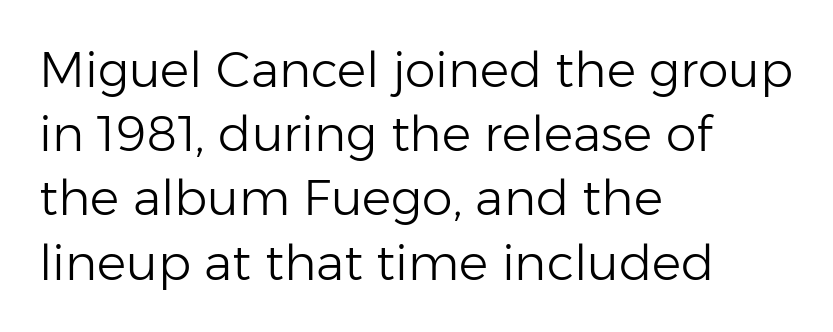
{"serif": "no", "italic": "no", "bold": "no", "weight": "light", "width": "normal", "stroke_contrast": "low", "x_height": "medium", "monospaced": "no", "underline": "no", "align": "left", "line_spacing": "normal", "line_spacing_ratio": 1.31, "letter_spacing": "normal", "letter_spacing_em": 0.0, "glyph_px": 49}
